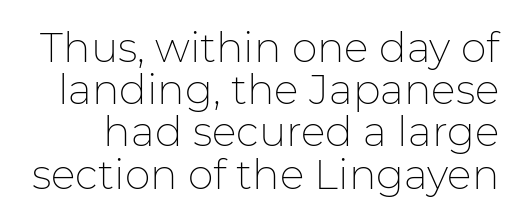
Q: Is the text bold? A: No.
Q: Is the text italic (slanted)? A: No, it is upright.
Q: Is the typeface a serif or a sans-serif typeface? A: Sans-serif.
Q: Is the text underlined? A: No.
Q: Is the spacing between letters normal or unusually wide? A: Normal.
Q: Is the spacing between lines tight, normal or loose? A: Tight.
Q: Width (condensed, normal, or wide)? A: Normal.
Q: Stroke contrast? A: Low.
Q: x-height? A: Medium.
Q: Monospaced? A: No.
